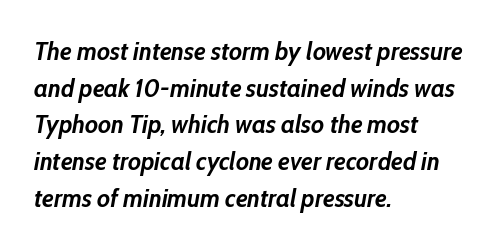
Q: Is the text bold? A: Yes.
Q: Is the text italic (slanted)? A: Yes, it leans right by about 10 degrees.
Q: Is the text underlined? A: No.
Q: How is the paragraph aligned? A: Left-aligned.
Q: Is the spacing between letters normal or unusually wide? A: Normal.
Q: Is the spacing between lines tight, normal or loose? A: Normal.
